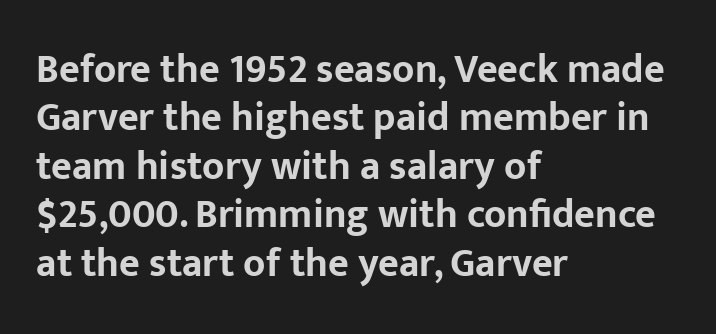
The image shows 40 px bold sans-serif type, upright; set left-aligned, line spacing 1.21x, normal letter spacing, not underlined; low stroke contrast and a medium x-height.
